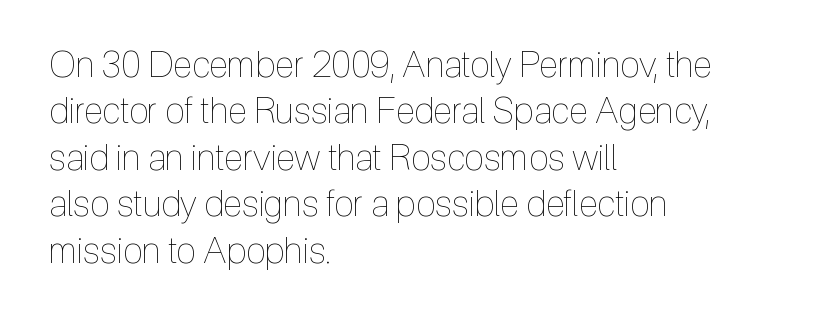
Type without underlining. Designer's note — italics off, roman on. On a weight scale, this lands at 450 or below. How are the letters spaced? Ordinarily, with no added tracking. Varying glyph widths throughout — classic text-font behaviour.
